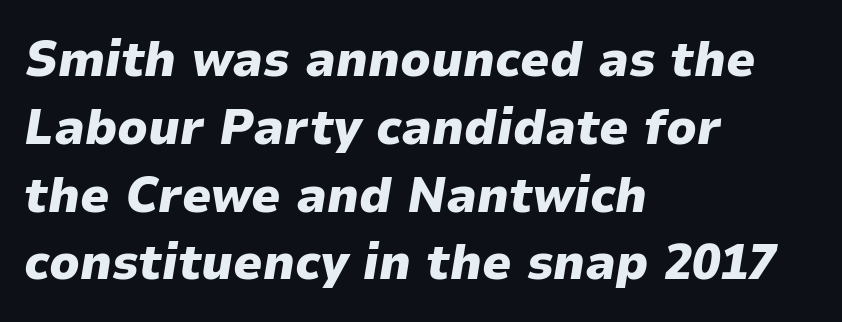
The characters look thick and weighty, a clear bold. Quick note: italic. Is the letter spacing exaggerated? No — it looks like the ordinary default. Casual observation: everything's shoved over to the left. Honestly, the row spacing looks completely unremarkable. Words float on clear page, feet unadorned.
